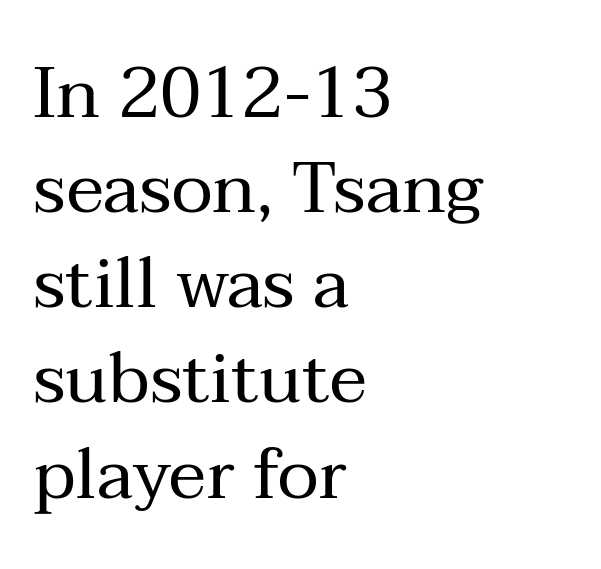
The image shows 71 px regular-weight serif type, upright; set left-aligned, normal line spacing (1.34x), normal letter spacing, not underlined; medium stroke contrast and a medium x-height.
